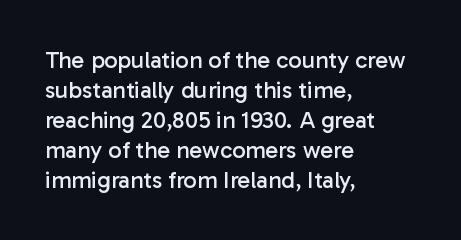
The image shows 24 px text type, upright; set left-aligned, normal line spacing (1.25x), normal letter spacing, not underlined.
